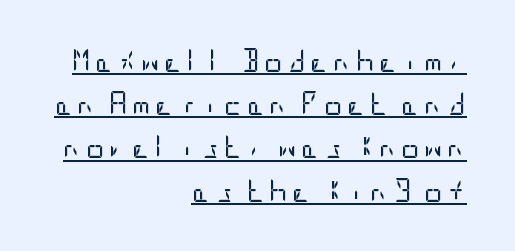
The image shows 23 px text type, upright; set right-aligned, line spacing 1.88x, underlined.
